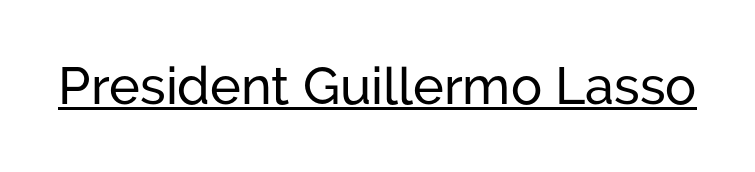
Q: Is the text italic (slanted)? A: No, it is upright.
Q: Is the typeface a serif or a sans-serif typeface? A: Sans-serif.
Q: Is the text underlined? A: Yes.
Q: Is the spacing between letters normal or unusually wide? A: Normal.
Q: Width (condensed, normal, or wide)? A: Normal.
Q: Stroke contrast? A: Low.
Q: x-height? A: Medium.
Q: Monospaced? A: No.
